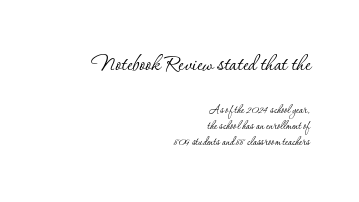
Standard letterfit; no display-style spreading of the glyphs. The letters in the upper block stand taller than those in the block below. Lines of text with bare space underneath.
